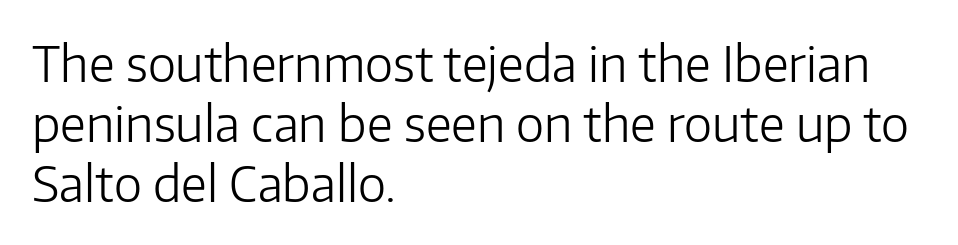
Q: Is the text bold? A: No.
Q: Is the text italic (slanted)? A: No, it is upright.
Q: Is the typeface a serif or a sans-serif typeface? A: Sans-serif.
Q: Is the text underlined? A: No.
Q: How is the paragraph aligned? A: Left-aligned.
Q: Is the spacing between letters normal or unusually wide? A: Normal.
Q: Is the spacing between lines tight, normal or loose? A: Normal.
Q: Width (condensed, normal, or wide)? A: Normal.
Q: Stroke contrast? A: Low.
Q: x-height? A: Medium.
Q: Monospaced? A: No.
